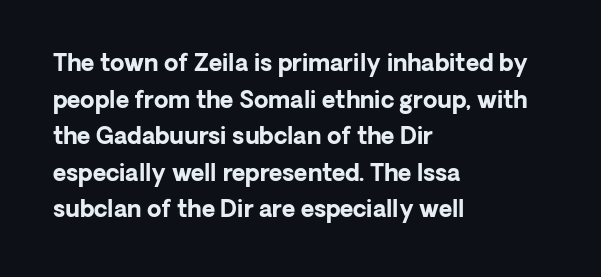
The image shows 23 px bold type, upright; set left-aligned, normal line spacing (1.59x), normal letter spacing, not underlined.
